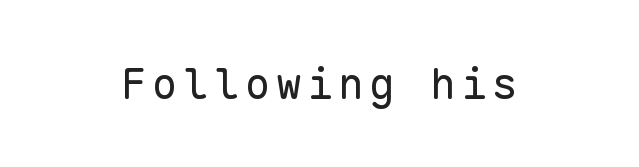
{"serif": "no", "italic": "no", "bold": "no", "weight": "regular", "width": "normal", "stroke_contrast": "low", "x_height": "medium", "monospaced": "yes", "underline": "no", "glyph_px": 43}
